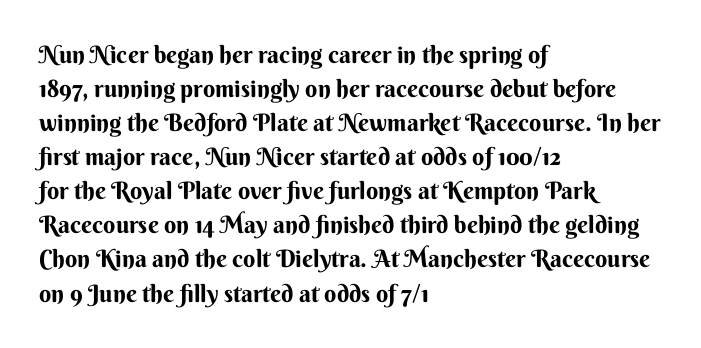
{"italic": "no", "underline": "no", "align": "left", "line_spacing": "normal", "line_spacing_ratio": 1.42, "letter_spacing": "normal", "letter_spacing_em": 0.0, "glyph_px": 24}
